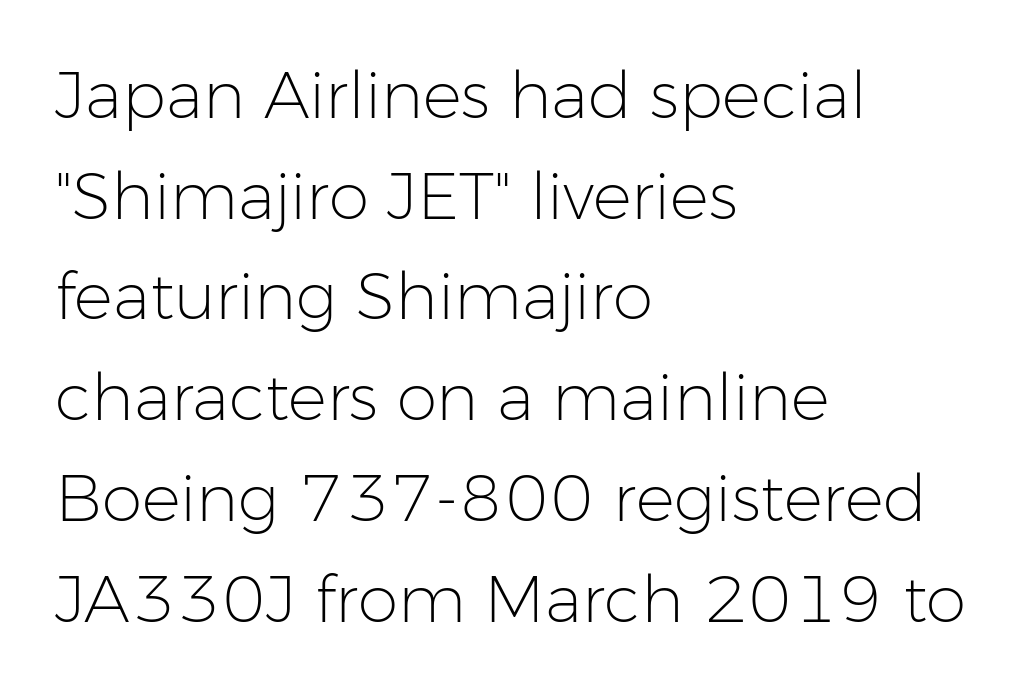
{"serif": "no", "italic": "no", "bold": "no", "weight": "light", "width": "normal", "stroke_contrast": "low", "x_height": "medium", "monospaced": "no", "underline": "no", "align": "left", "line_spacing": "normal", "line_spacing_ratio": 1.55, "letter_spacing": "normal", "letter_spacing_em": 0.0, "glyph_px": 65}
